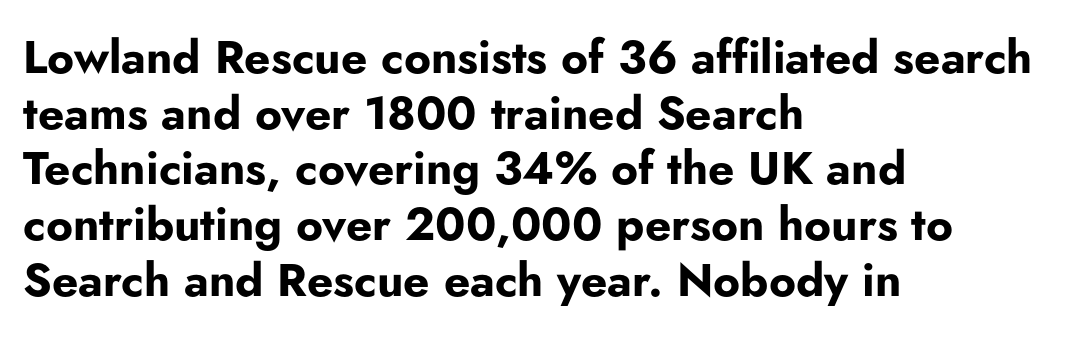
Q: Is the text bold? A: Yes.
Q: Is the text italic (slanted)? A: No, it is upright.
Q: Is the typeface a serif or a sans-serif typeface? A: Sans-serif.
Q: Is the text underlined? A: No.
Q: How is the paragraph aligned? A: Left-aligned.
Q: Is the spacing between letters normal or unusually wide? A: Normal.
Q: Width (condensed, normal, or wide)? A: Normal.
Q: Stroke contrast? A: Low.
Q: x-height? A: Small.
Q: Monospaced? A: No.
